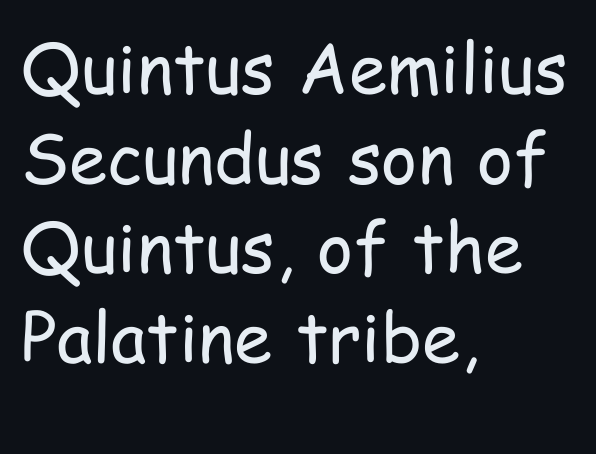
Q: Is the text bold? A: No.
Q: Is the text italic (slanted)? A: No, it is upright.
Q: Is the typeface a serif or a sans-serif typeface? A: Sans-serif.
Q: Is the text underlined? A: No.
Q: How is the paragraph aligned? A: Left-aligned.
Q: Is the spacing between letters normal or unusually wide? A: Normal.
Q: Is the spacing between lines tight, normal or loose? A: Normal.
Q: Width (condensed, normal, or wide)? A: Condensed.
Q: Stroke contrast? A: Low.
Q: x-height? A: Medium.
Q: Monospaced? A: No.
